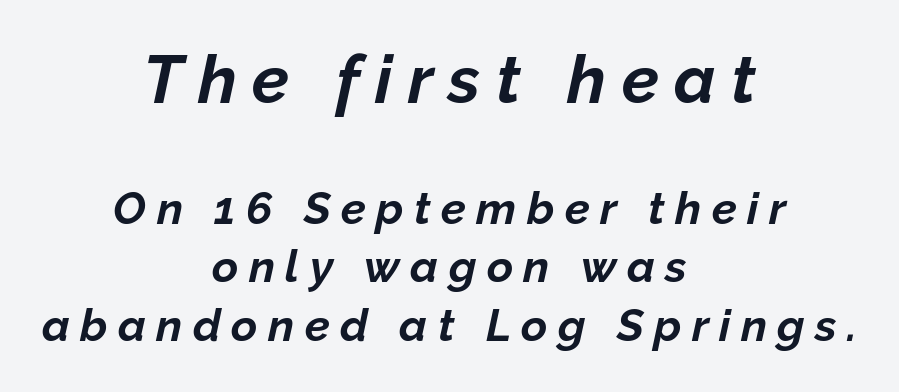
The image shows 67 px bold type, italic (leaning right); set centered, normal line spacing (1.3x), unusually wide letter spacing (+0.23 em), not underlined; the first (top) block is 1.49x larger; low stroke contrast and a medium x-height.
